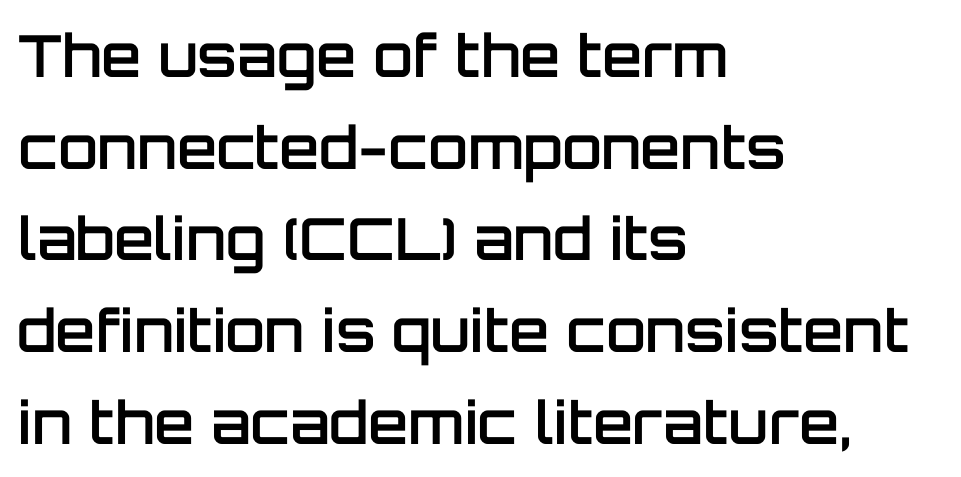
{"serif": "no", "italic": "no", "bold": "semi", "weight": "semibold", "width": "normal", "stroke_contrast": "low", "x_height": "large", "monospaced": "no", "underline": "no", "align": "left", "line_spacing": "normal", "line_spacing_ratio": 1.58, "letter_spacing": "normal", "letter_spacing_em": 0.0, "glyph_px": 58}
